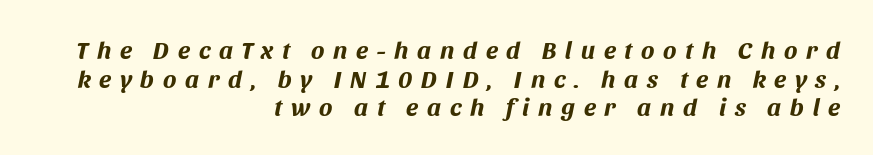
Q: Is the text bold? A: Yes.
Q: Is the text italic (slanted)? A: Yes, it leans right by about 11 degrees.
Q: Is the text underlined? A: No.
Q: How is the paragraph aligned? A: Right-aligned.
Q: Is the spacing between letters normal or unusually wide? A: Unusually wide.
Q: Is the spacing between lines tight, normal or loose? A: Tight.
